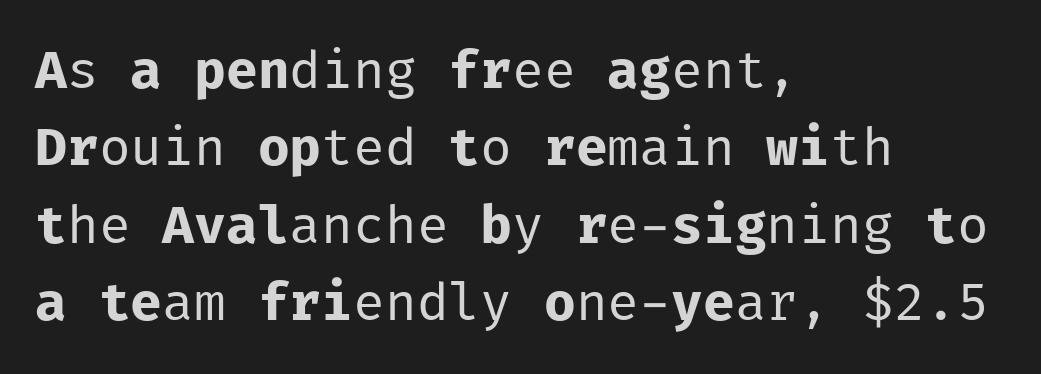
The image shows 53 px regular-weight sans-serif type, upright, monospaced; set left-aligned, normal line spacing (1.46x), normal letter spacing, not underlined; low stroke contrast and a medium x-height.
